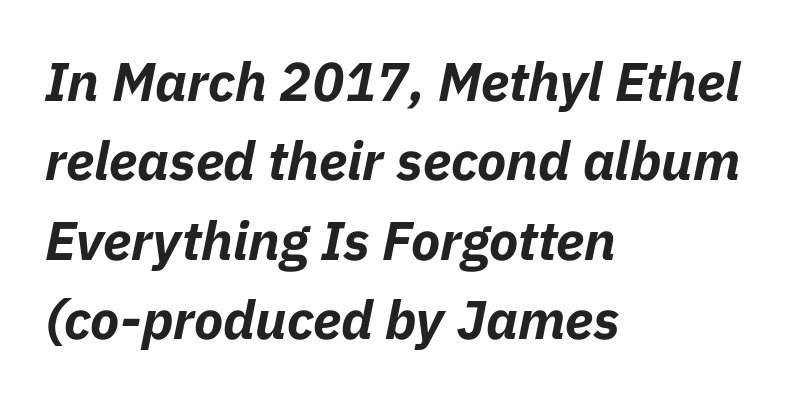
{"italic": "yes", "lean": "right", "slant_degrees": 11, "bold": "yes", "weight": "bold", "width": "normal", "stroke_contrast": "low", "x_height": "medium", "monospaced": "no", "underline": "no", "align": "left", "line_spacing": "normal", "line_spacing_ratio": 1.47, "letter_spacing": "normal", "letter_spacing_em": 0.0, "glyph_px": 54}
